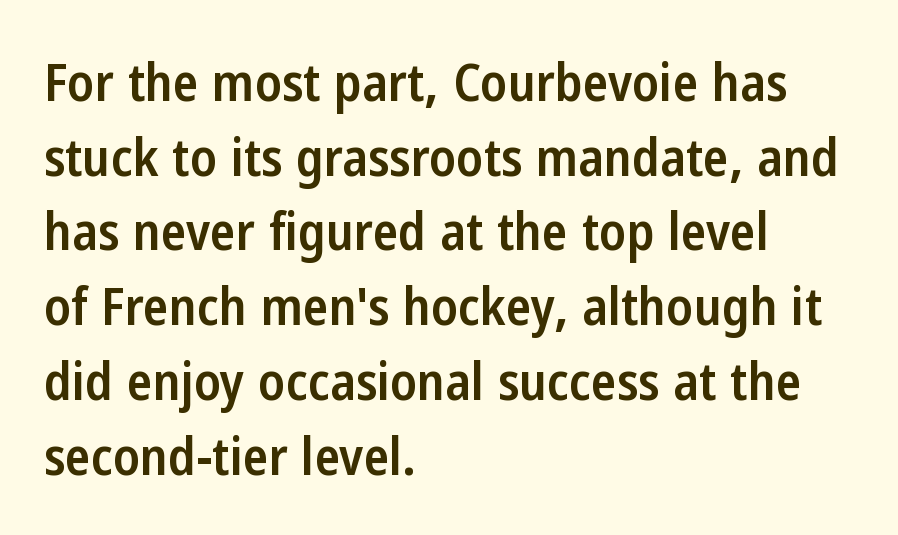
{"serif": "no", "italic": "no", "bold": "semi", "weight": "semibold", "width": "condensed", "stroke_contrast": "low", "x_height": "medium", "monospaced": "no", "underline": "no", "align": "left", "line_spacing": "normal", "line_spacing_ratio": 1.41, "letter_spacing": "normal", "letter_spacing_em": 0.0, "glyph_px": 53}
